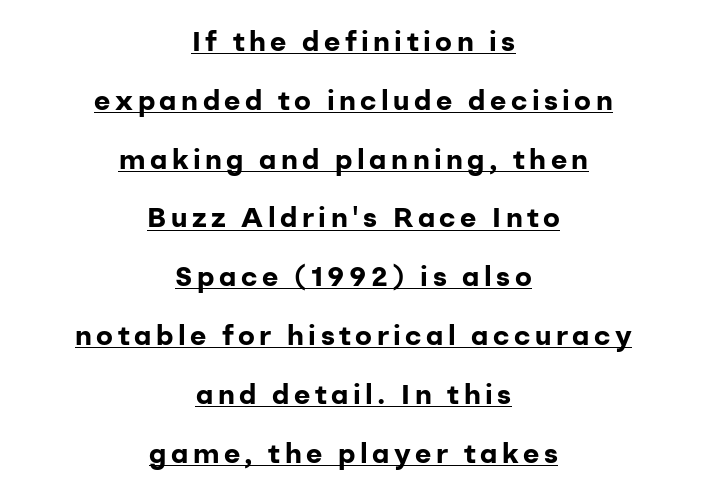
Q: Is the text bold? A: Yes.
Q: Is the text italic (slanted)? A: No, it is upright.
Q: Is the typeface a serif or a sans-serif typeface? A: Sans-serif.
Q: Is the text underlined? A: Yes.
Q: How is the paragraph aligned? A: Centered.
Q: Is the spacing between lines tight, normal or loose? A: Loose.
Q: Width (condensed, normal, or wide)? A: Normal.
Q: Stroke contrast? A: Low.
Q: x-height? A: Medium.
Q: Monospaced? A: No.
